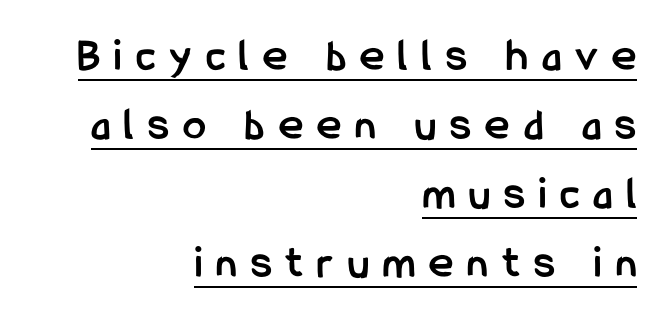
{"serif": "no", "italic": "no", "bold": "yes", "weight": "semibold", "width": "condensed", "stroke_contrast": "low", "x_height": "medium", "monospaced": "no", "underline": "yes", "align": "right", "line_spacing": "normal", "line_spacing_ratio": 1.5, "letter_spacing": "wide", "letter_spacing_em": 0.31, "glyph_px": 46}
